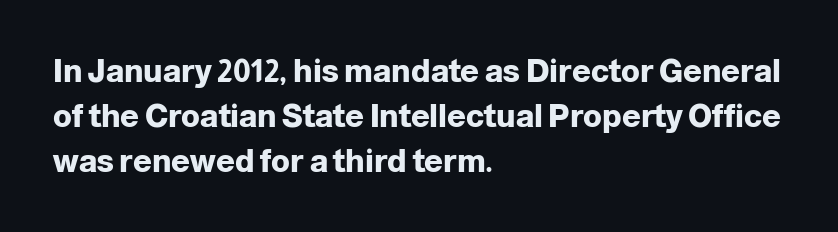
Q: Is the text bold? A: Yes.
Q: Is the text italic (slanted)? A: No, it is upright.
Q: Is the typeface a serif or a sans-serif typeface? A: Sans-serif.
Q: Is the text underlined? A: No.
Q: How is the paragraph aligned? A: Left-aligned.
Q: Is the spacing between letters normal or unusually wide? A: Normal.
Q: Is the spacing between lines tight, normal or loose? A: Normal.
Q: Width (condensed, normal, or wide)? A: Normal.
Q: Stroke contrast? A: Low.
Q: x-height? A: Medium.
Q: Monospaced? A: No.
